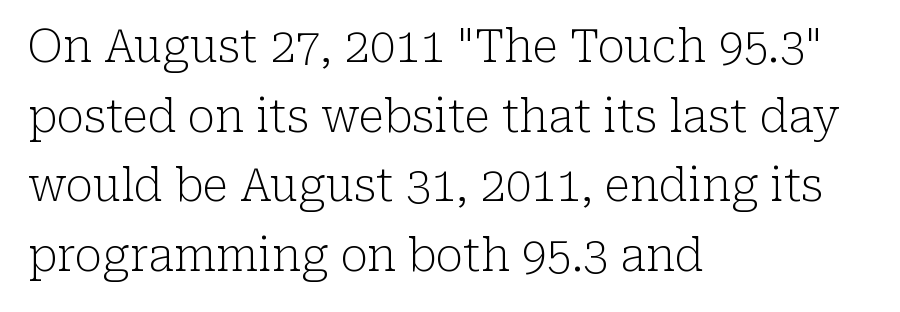
Q: Is the text bold? A: No.
Q: Is the text italic (slanted)? A: No, it is upright.
Q: Is the typeface a serif or a sans-serif typeface? A: Serif.
Q: Is the text underlined? A: No.
Q: How is the paragraph aligned? A: Left-aligned.
Q: Is the spacing between letters normal or unusually wide? A: Normal.
Q: Is the spacing between lines tight, normal or loose? A: Normal.
Q: Width (condensed, normal, or wide)? A: Normal.
Q: Stroke contrast? A: Low.
Q: x-height? A: Medium.
Q: Monospaced? A: No.
